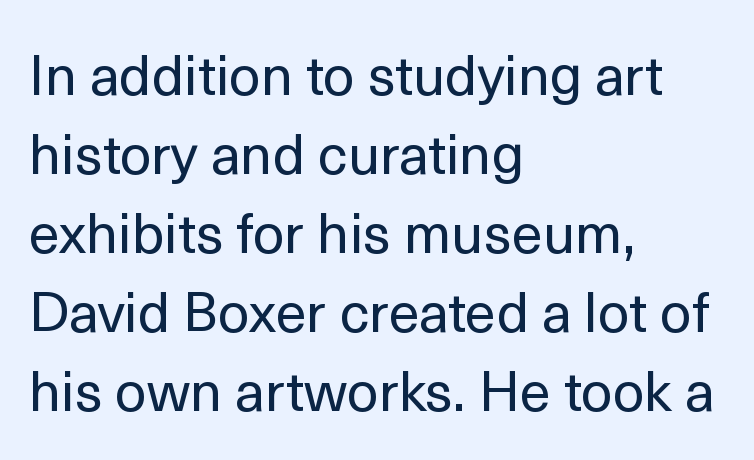
Q: Is the text bold? A: No.
Q: Is the text italic (slanted)? A: No, it is upright.
Q: Is the typeface a serif or a sans-serif typeface? A: Sans-serif.
Q: Is the text underlined? A: No.
Q: How is the paragraph aligned? A: Left-aligned.
Q: Is the spacing between letters normal or unusually wide? A: Normal.
Q: Is the spacing between lines tight, normal or loose? A: Normal.
Q: Width (condensed, normal, or wide)? A: Normal.
Q: x-height? A: Medium.
Q: Monospaced? A: No.
